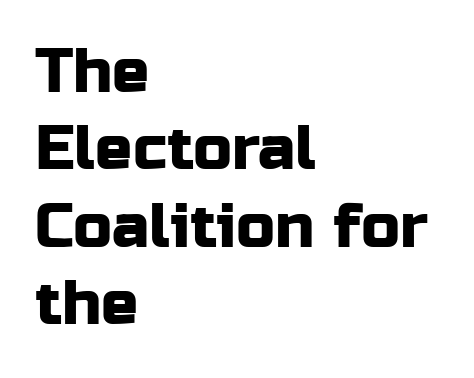
The specimen reads as upright at a glance. Letter spacing: default. What kind of face is this? One without serifs — a sans. Any mark beneath the type? The region is blank.
